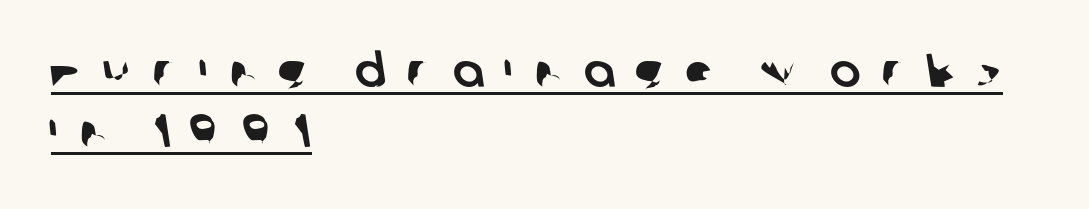
Q: Is the typeface a serif or a sans-serif typeface? A: Sans-serif.
Q: Is the text underlined? A: Yes.
Q: How is the paragraph aligned? A: Left-aligned.
Q: Is the spacing between letters normal or unusually wide? A: Unusually wide.
Q: Is the spacing between lines tight, normal or loose? A: Normal.
Q: Width (condensed, normal, or wide)? A: Normal.
Q: Stroke contrast? A: Low.
Q: x-height? A: Medium.
Q: Monospaced? A: No.
